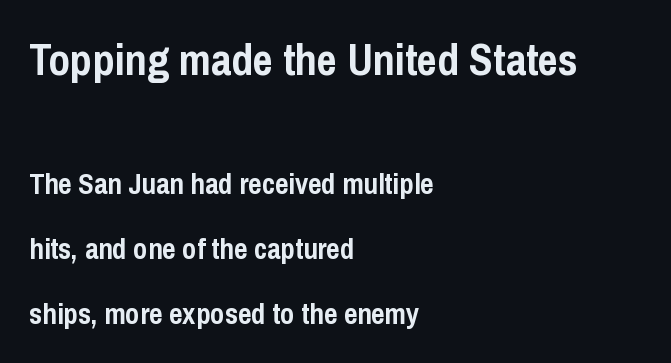
Note the varied advance widths — an 'i' is clearly narrower than an 'm'. Type size steps down from the first block to the second. Look at the tracking — it's just the regular setting, nothing added. Letters rest on an invisible, unmarked baseline. Reading down the column, the eye jumps a long way to each next line.
